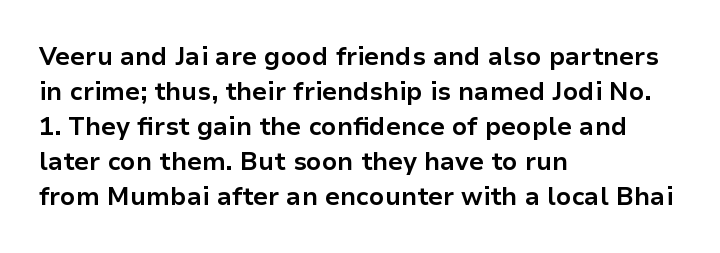
Nope, not italic — everything's standing straight. Regular leading. Teacher's note: observe the even left margin — that is flush-left alignment. The space beneath each line is pristine and unruled. Glyph-to-glyph distance matches everyday printed text.
